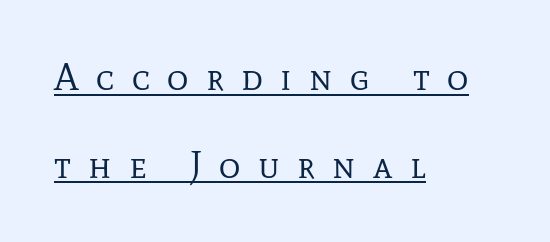
{"serif": "yes", "italic": "no", "bold": "no", "weight": "regular", "width": "normal", "stroke_contrast": "low", "x_height": "medium", "monospaced": "no", "underline": "yes", "align": "left", "line_spacing": "loose", "line_spacing_ratio": 2.37, "letter_spacing": "wide", "letter_spacing_em": 0.47, "glyph_px": 37}
